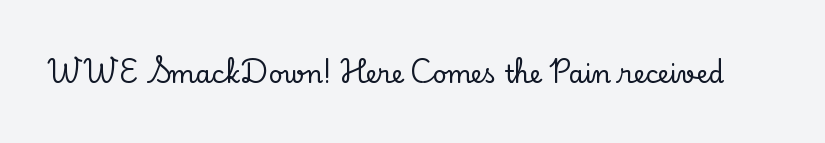
If you drew a line through each stem, it would be perfectly vertical. Characters follow at the spacing the type designer built in. The words here are not underlined.
